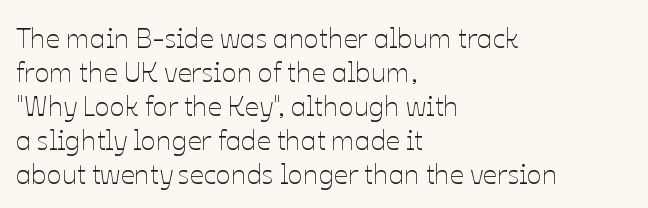
Q: Is the text bold? A: No.
Q: Is the text italic (slanted)? A: No, it is upright.
Q: Is the text underlined? A: No.
Q: How is the paragraph aligned? A: Left-aligned.
Q: Is the spacing between letters normal or unusually wide? A: Normal.
Q: Width (condensed, normal, or wide)? A: Normal.
Q: Stroke contrast? A: Low.
Q: x-height? A: Medium.
Q: Monospaced? A: No.
